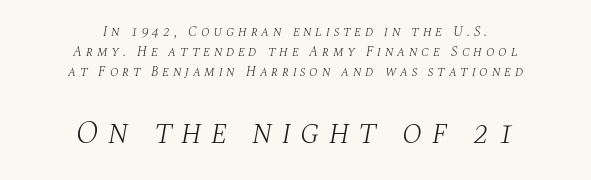
The typesetting does not lean heavy: it is not bold. How are the letters spaced? Widely, with obvious added tracking. Quick note: interline space is typical. The whitespace from short lines is split evenly between both sides.
